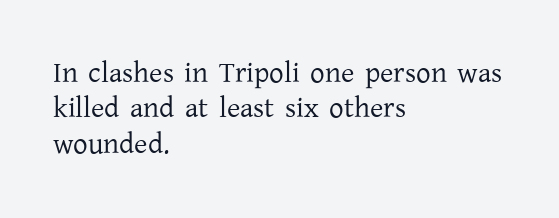
The image shows 29 px regular-weight serif type, upright; set left-aligned, line spacing 1.22x, normal letter spacing, not underlined; low stroke contrast and a medium x-height.
